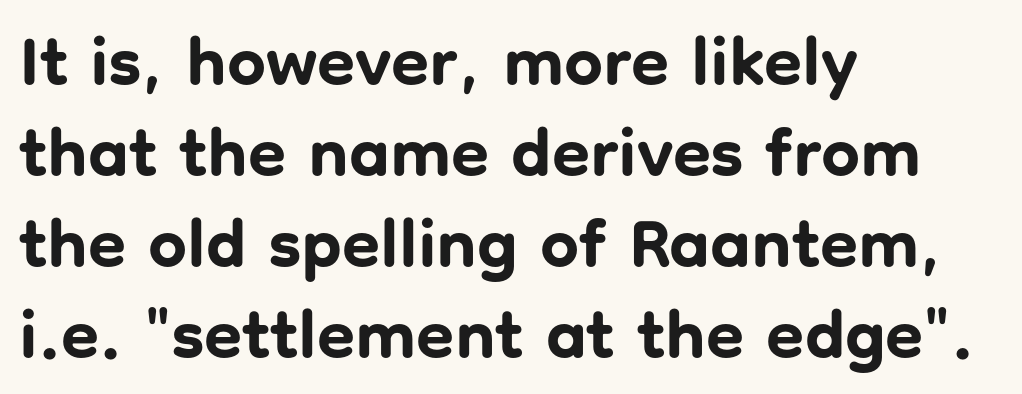
Q: Is the text bold? A: Yes.
Q: Is the text italic (slanted)? A: No, it is upright.
Q: Is the typeface a serif or a sans-serif typeface? A: Sans-serif.
Q: Is the text underlined? A: No.
Q: How is the paragraph aligned? A: Left-aligned.
Q: Is the spacing between letters normal or unusually wide? A: Normal.
Q: Is the spacing between lines tight, normal or loose? A: Normal.
Q: Width (condensed, normal, or wide)? A: Normal.
Q: Stroke contrast? A: Low.
Q: x-height? A: Medium.
Q: Monospaced? A: No.
